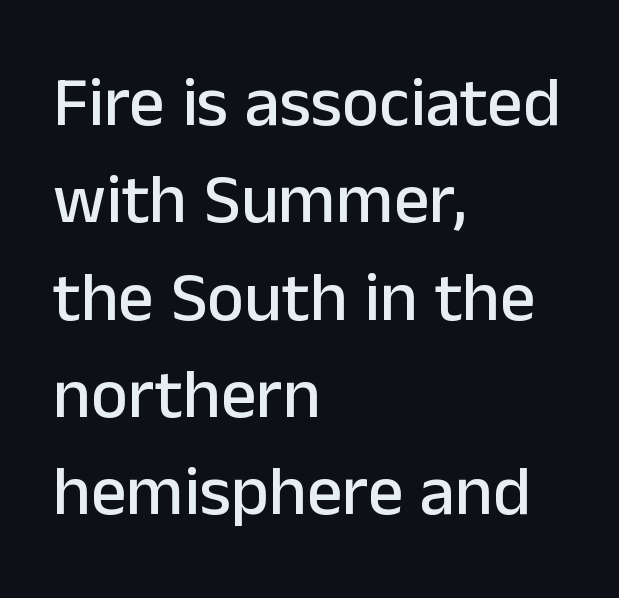
Q: Is the text italic (slanted)? A: No, it is upright.
Q: Is the typeface a serif or a sans-serif typeface? A: Sans-serif.
Q: Is the text underlined? A: No.
Q: How is the paragraph aligned? A: Left-aligned.
Q: Is the spacing between letters normal or unusually wide? A: Normal.
Q: Is the spacing between lines tight, normal or loose? A: Normal.
Q: Width (condensed, normal, or wide)? A: Normal.
Q: Stroke contrast? A: Low.
Q: x-height? A: Medium.
Q: Monospaced? A: No.
